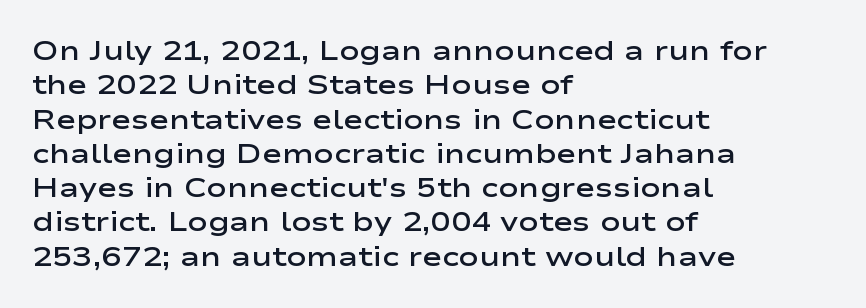
Q: Is the text bold? A: Semi-bold.
Q: Is the text italic (slanted)? A: No, it is upright.
Q: Is the text underlined? A: No.
Q: How is the paragraph aligned? A: Left-aligned.
Q: Is the spacing between letters normal or unusually wide? A: Normal.
Q: Is the spacing between lines tight, normal or loose? A: Normal.
